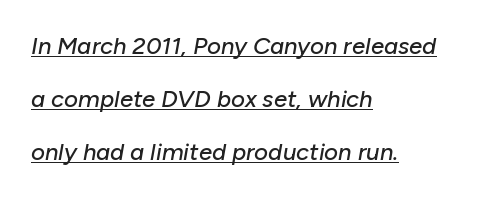
The image shows 24 px text type, italic (leaning right); set left-aligned, loose line spacing (2.2x), normal letter spacing, underlined.
